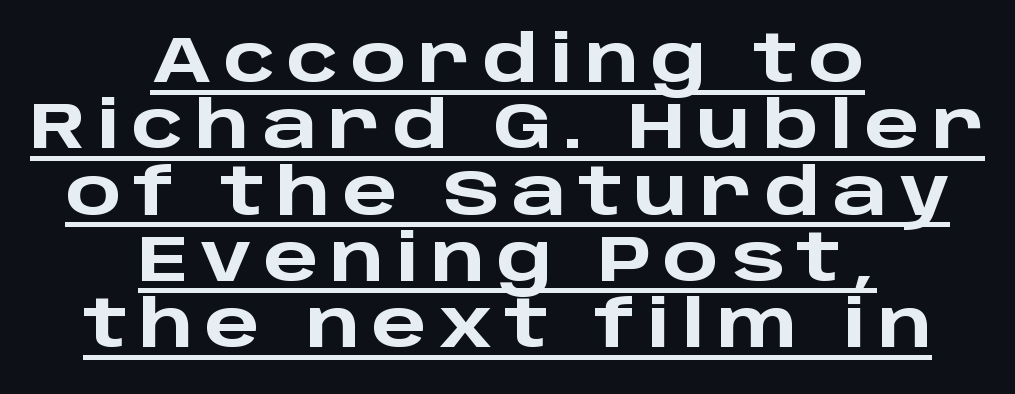
Q: Is the text bold? A: Yes.
Q: Is the text italic (slanted)? A: No, it is upright.
Q: Is the typeface a serif or a sans-serif typeface? A: Sans-serif.
Q: Is the text underlined? A: Yes.
Q: How is the paragraph aligned? A: Centered.
Q: Is the spacing between lines tight, normal or loose? A: Tight.
Q: Width (condensed, normal, or wide)? A: Wide.
Q: Stroke contrast? A: Low.
Q: x-height? A: Large.
Q: Monospaced? A: No.
